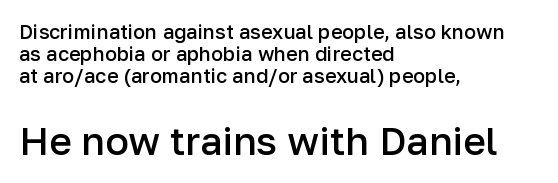
{"serif": "no", "italic": "no", "bold": "semi", "weight": "semibold", "width": "normal", "stroke_contrast": "low", "x_height": "medium", "monospaced": "no", "underline": "no", "align": "left", "line_spacing": "tight", "line_spacing_ratio": 1.09, "letter_spacing": "normal", "letter_spacing_em": 0.0, "larger_block": "second", "size_ratio": 1.95, "glyph_px": 39}
